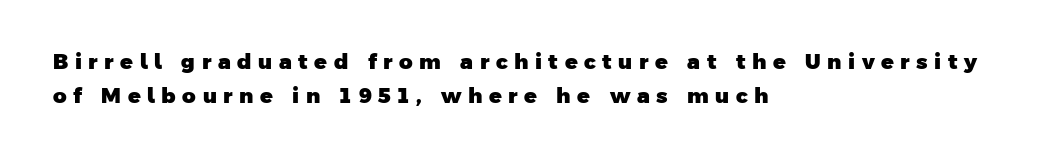
Heft: maximum for text — a bold. Descender tails drop into unmarked territory. Letter spacing: wide. Summary of vertical rhythm: regular, with standard interline spacing. Line starts are locked; line ends wander.
